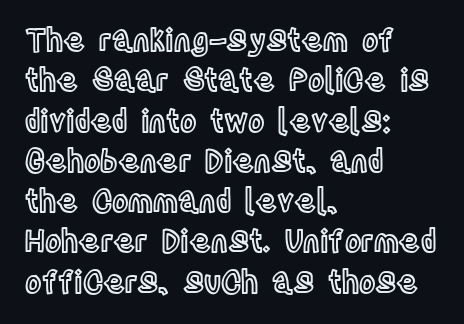
The image shows 31 px condensed type, upright; set left-aligned, normal line spacing (1.3x), normal letter spacing, not underlined; a large x-height.
